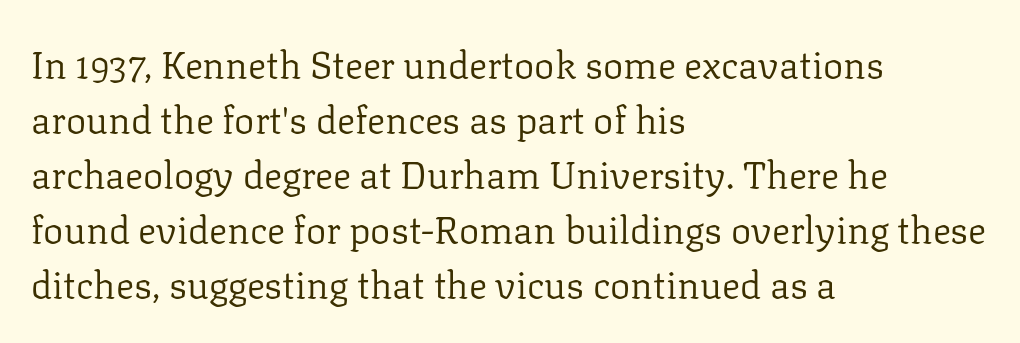
{"serif": "yes", "italic": "no", "bold": "no", "weight": "regular", "width": "normal", "stroke_contrast": "low", "x_height": "medium", "monospaced": "no", "underline": "no", "align": "left", "line_spacing": "normal", "line_spacing_ratio": 1.45, "letter_spacing": "normal", "letter_spacing_em": 0.0, "glyph_px": 38}
